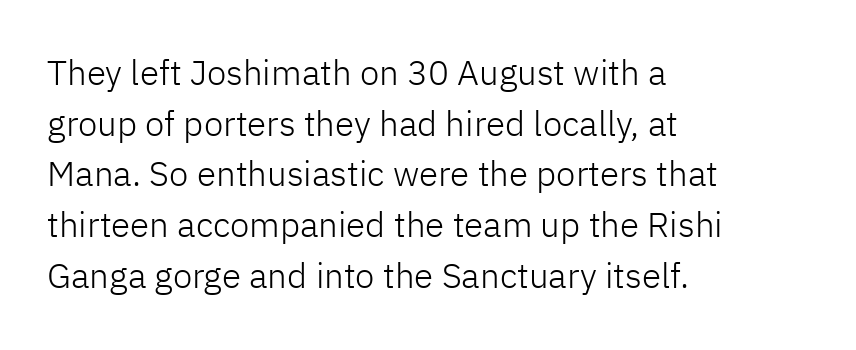
{"serif": "no", "italic": "no", "bold": "no", "weight": "light", "width": "normal", "stroke_contrast": "low", "x_height": "medium", "monospaced": "no", "underline": "no", "align": "left", "line_spacing": "normal", "line_spacing_ratio": 1.45, "letter_spacing": "normal", "letter_spacing_em": 0.0, "glyph_px": 35}
